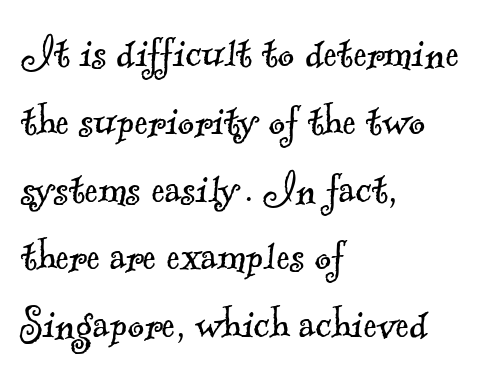
Stems here are at most as thick as an everyday book face. Plain, unruled lines of type. The face used here is seriffed, in the tradition of book romans. This sample has the flowing, uneven cadence of proportional lettering. Layout note: lines flush left.
